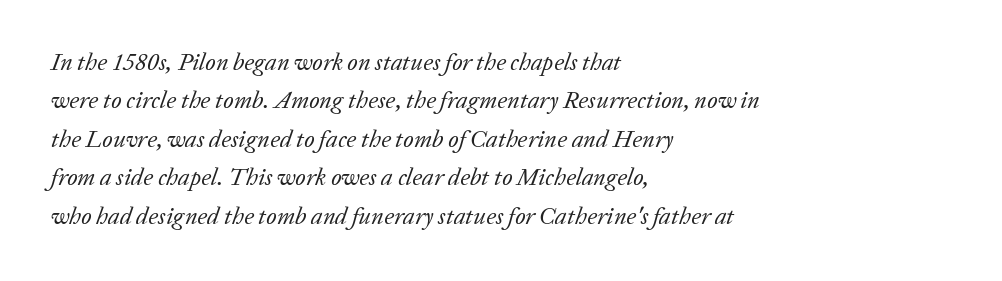
The typesetting does not lean heavy: it is not bold. The line-height multiplier appears to be the usual default. Designer's note — italics engaged. Look at the tracking — it's just the regular setting, nothing added. Descenders are the only things crossing below the line. Visually the block forms a straight wall on the left and a jagged coastline on the right.
